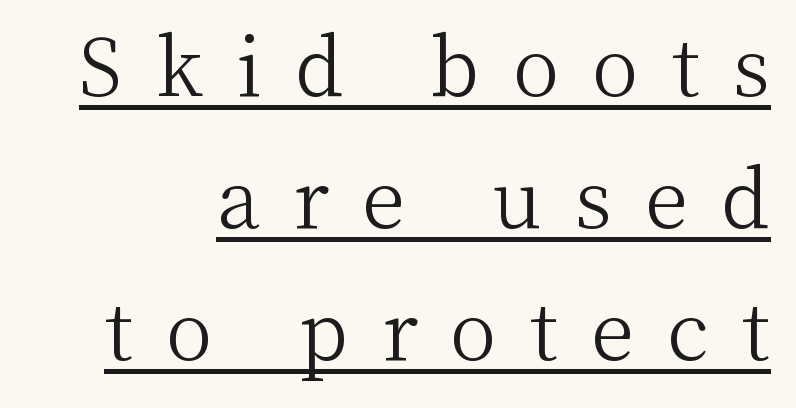
The image shows 79 px light serif type, upright; set right-aligned, normal line spacing (1.67x), unusually wide letter spacing (+0.42 em), underlined; medium stroke contrast and a medium x-height.
